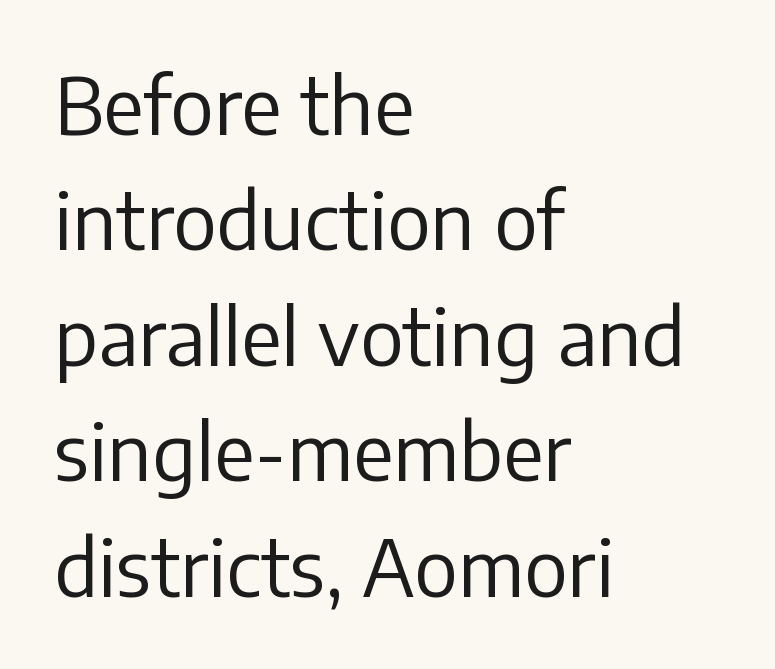
The image shows 78 px regular-weight sans-serif type, upright; set left-aligned, normal line spacing (1.48x), normal letter spacing, not underlined; low stroke contrast and a medium x-height.
